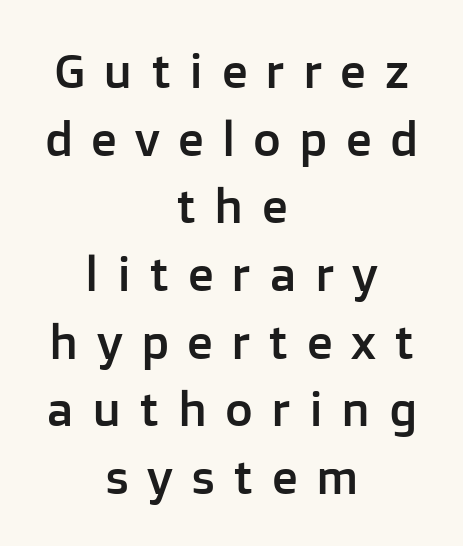
This is the regular roman posture of the typeface. Someone cranked the tracking dial way up on this one. Is there much room between lines? A standard amount, neither cramped nor airy. Letters rest on an invisible, unmarked baseline.
